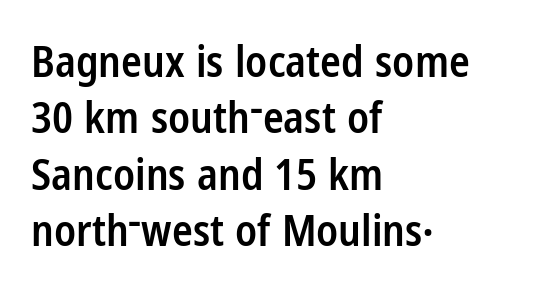
Q: Is the text bold? A: Semi-bold.
Q: Is the text italic (slanted)? A: No, it is upright.
Q: Is the typeface a serif or a sans-serif typeface? A: Sans-serif.
Q: Is the text underlined? A: No.
Q: How is the paragraph aligned? A: Left-aligned.
Q: Is the spacing between letters normal or unusually wide? A: Normal.
Q: Is the spacing between lines tight, normal or loose? A: Normal.
Q: Width (condensed, normal, or wide)? A: Condensed.
Q: Stroke contrast? A: Low.
Q: x-height? A: Medium.
Q: Monospaced? A: No.
